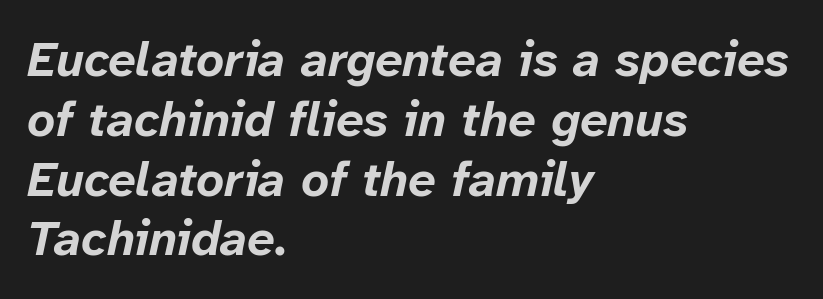
Q: Is the text bold? A: Yes.
Q: Is the text italic (slanted)? A: Yes, it leans right by about 12 degrees.
Q: Is the text underlined? A: No.
Q: How is the paragraph aligned? A: Left-aligned.
Q: Is the spacing between letters normal or unusually wide? A: Normal.
Q: Width (condensed, normal, or wide)? A: Normal.
Q: Stroke contrast? A: Low.
Q: x-height? A: Medium.
Q: Monospaced? A: No.
